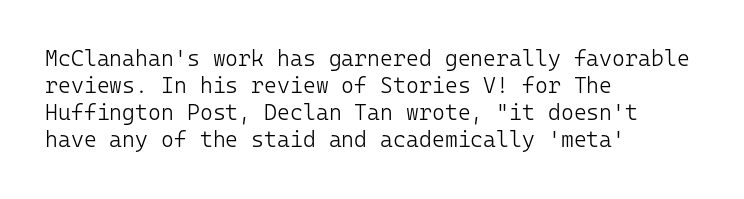
Beneath every word, the page is bare. The lettering holds an erect, upright posture throughout. Caption: face not bold, strokes unweighted. The gaps between neighbouring characters are ordinary and unremarkable.
